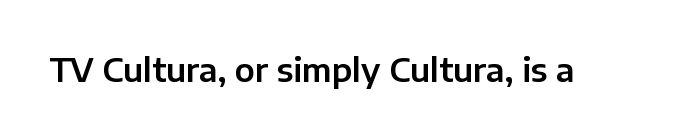
The image shows 32 px sans-serif type, upright; set normal letter spacing, not underlined; low stroke contrast and a medium x-height.
